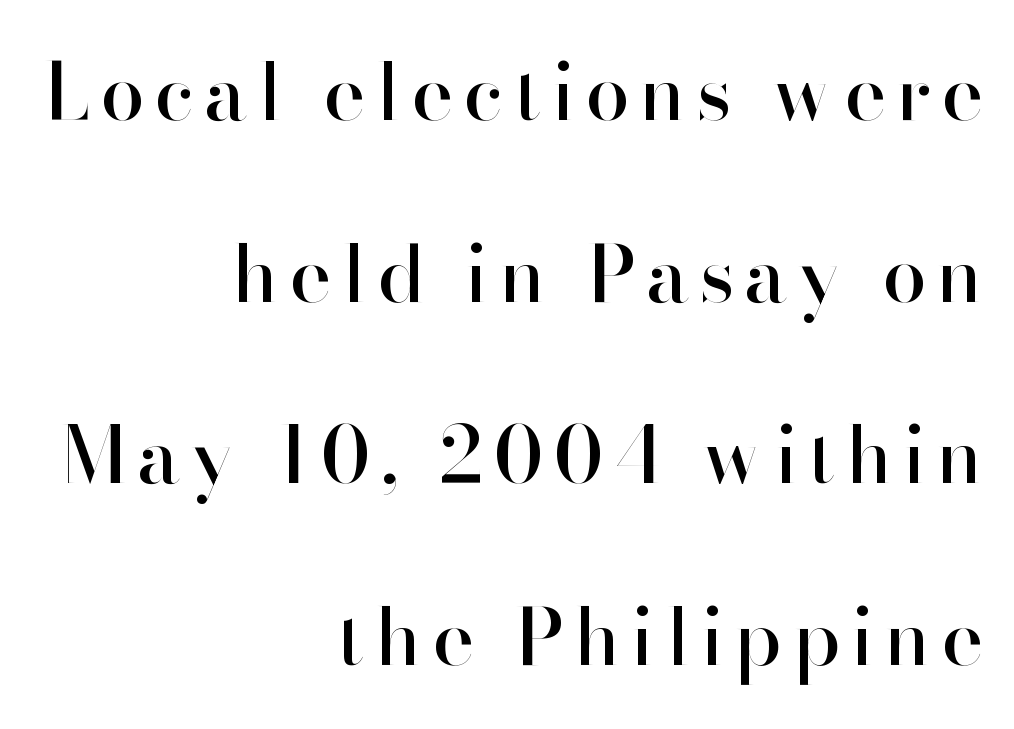
Q: Is the text italic (slanted)? A: No, it is upright.
Q: Is the typeface a serif or a sans-serif typeface? A: Sans-serif.
Q: Is the text underlined? A: No.
Q: How is the paragraph aligned? A: Right-aligned.
Q: Is the spacing between lines tight, normal or loose? A: Loose.
Q: Width (condensed, normal, or wide)? A: Normal.
Q: Stroke contrast? A: High.
Q: x-height? A: Small.
Q: Monospaced? A: No.
